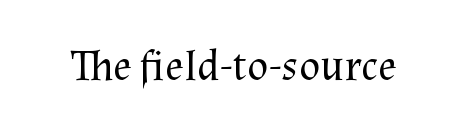
Designer's note — italics off, roman on. Quick note: underline off. This sample uses plain, unmodified letter spacing. Is this a fixed-width face? No — the glyphs have proportional, varying widths.
